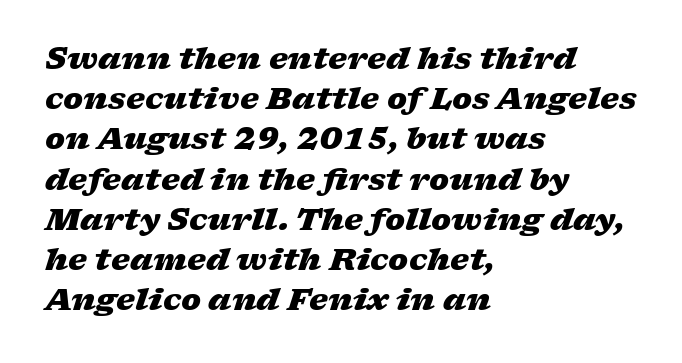
{"italic": "yes", "lean": "right", "slant_degrees": 17, "bold": "yes", "weight": "heavy", "width": "wide", "stroke_contrast": "low", "x_height": "medium", "monospaced": "no", "underline": "no", "align": "left", "line_spacing": "normal", "line_spacing_ratio": 1.34, "letter_spacing": "normal", "letter_spacing_em": 0.0, "glyph_px": 30}
